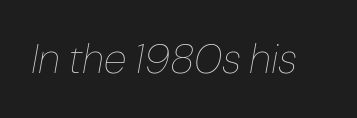
The image shows 42 px thin type, italic (leaning right); set normal letter spacing, not underlined; low stroke contrast and a medium x-height.
